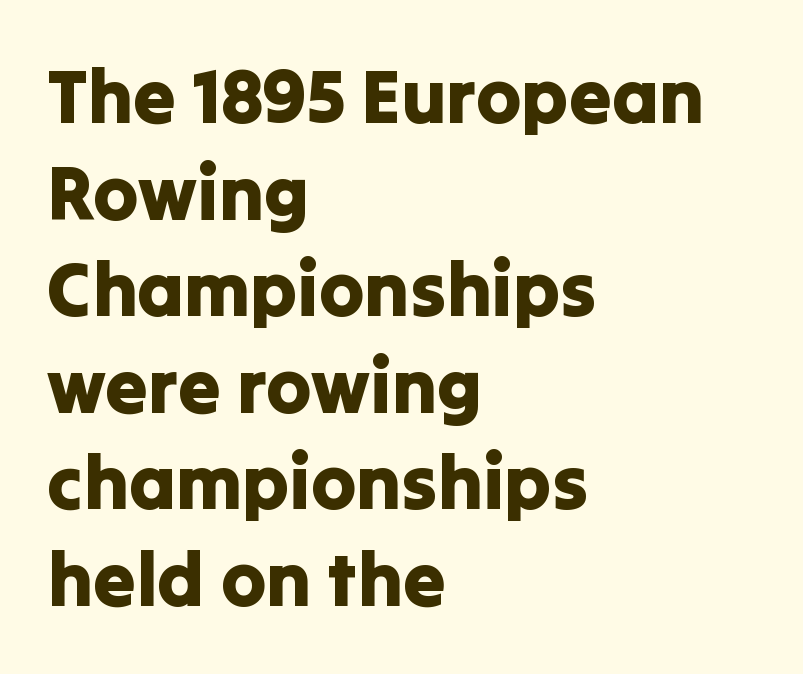
The image shows 76 px sans-serif type, upright; set left-aligned, normal line spacing (1.27x), normal letter spacing, not underlined; low stroke contrast and a medium x-height.
